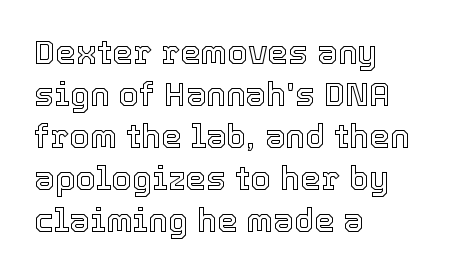
{"italic": "no", "width": "normal", "x_height": "medium", "monospaced": "no", "underline": "no", "align": "left", "line_spacing": "normal", "line_spacing_ratio": 1.27, "letter_spacing": "normal", "letter_spacing_em": 0.0, "glyph_px": 33}
